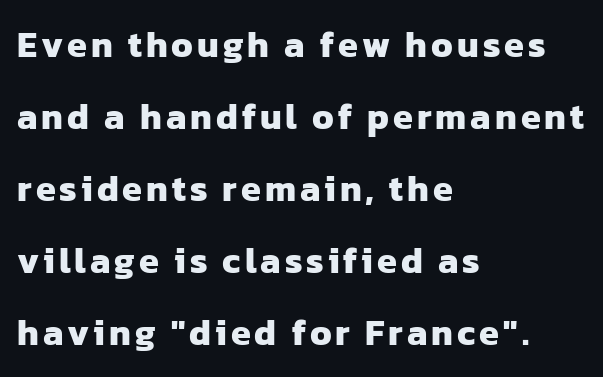
The image shows 36 px heavy sans-serif type; set left-aligned, loose line spacing (2.0x), not underlined; low stroke contrast and a medium x-height.
